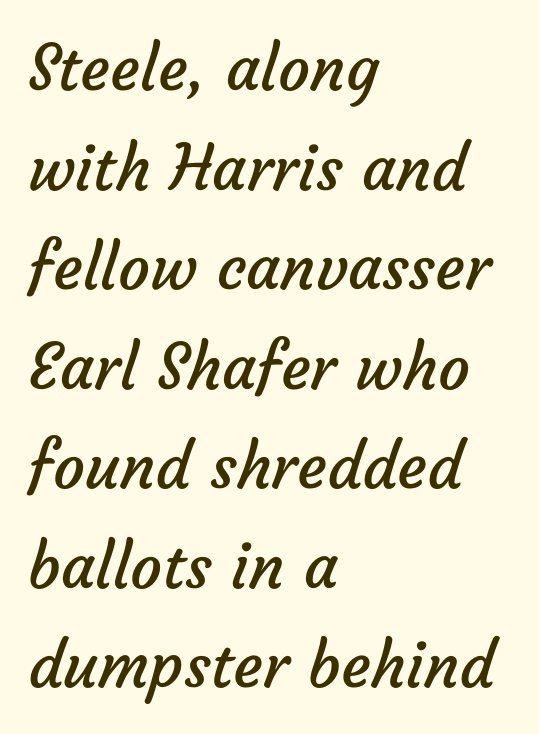
Students, note that the glyphs here touch the page at normal intervals. Letters rest on an invisible, unmarked baseline. Note the varied advance widths — an 'i' is clearly narrower than an 'm'. These lines are set flush left with a ragged right edge. Normally led — the rows are evenly, conventionally spaced. Does the type have serifs? No, each stem ends abruptly.
